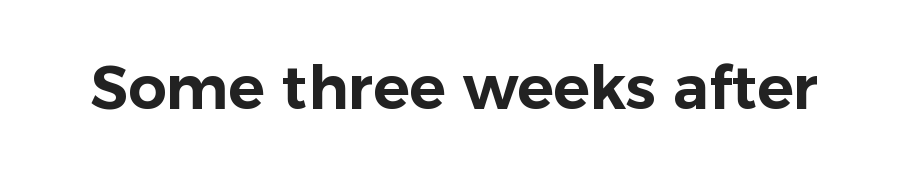
The image shows 60 px sans-serif type, upright; set normal letter spacing, not underlined; low stroke contrast and a medium x-height.
